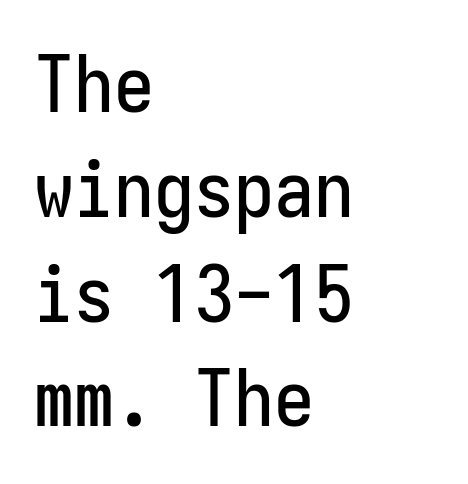
The image shows 80 px condensed sans-serif type, upright, monospaced; set left-aligned, normal line spacing (1.31x), normal letter spacing, not underlined; low stroke contrast and a medium x-height.
